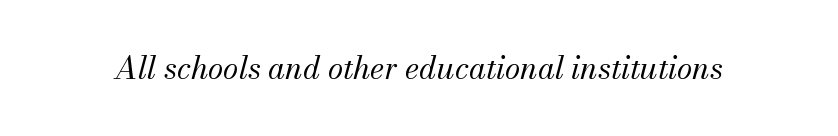
Nobody touched the tracking dial on this one. Check under the words: just untouched page. There's an unmistakable incline to the writing here. The font is comparable to plain body text, perhaps lighter.
